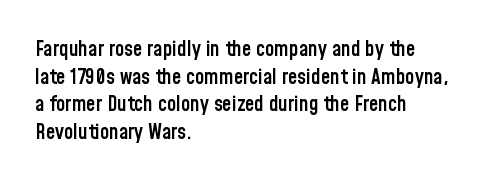
The image shows 21 px text type, upright; set left-aligned, normal line spacing (1.32x), normal letter spacing, not underlined.
